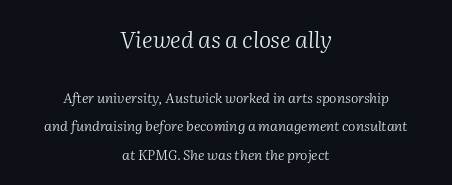
The image shows 23 px text type, italic (leaning right); set centered, loose line spacing (2.05x), normal letter spacing, not underlined; the first (top) block is 1.64x larger.
